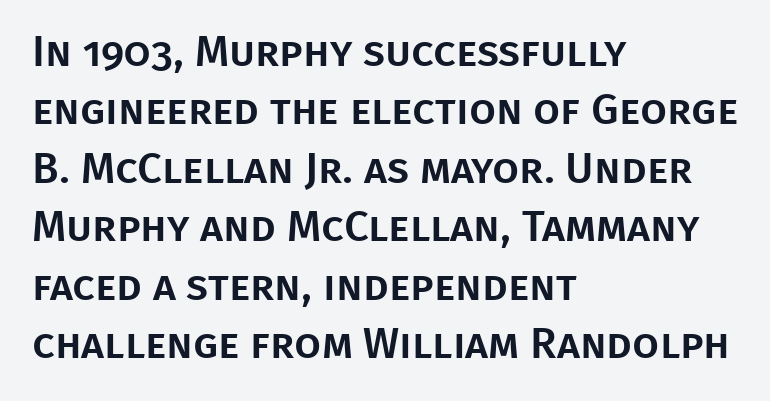
The image shows 43 px sans-serif type, upright; set left-aligned, normal line spacing (1.36x), normal letter spacing, not underlined; low stroke contrast and a large x-height.
